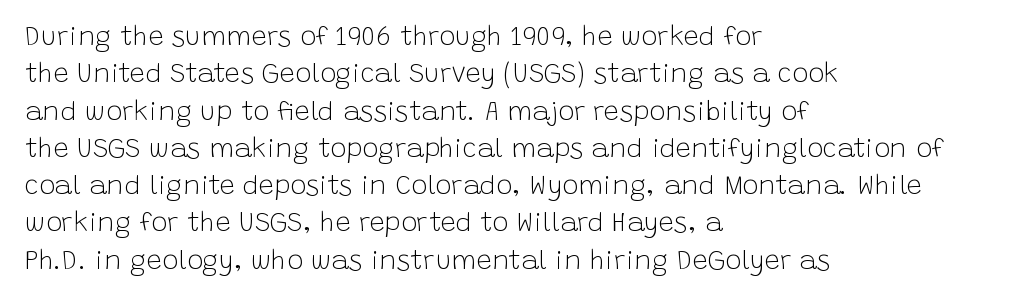
Interline gaps are of average width in this sample. Inter-character spacing is left at the font's built-in metrics. If you drew a line through each stem, it would be perfectly vertical. Words float on clear page, feet unadorned. Each line starts at the same left margin while the right side varies.
